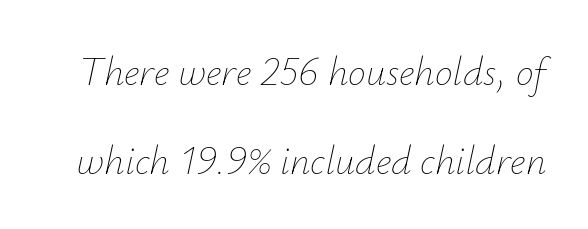
Q: Is the text bold? A: No.
Q: Is the text italic (slanted)? A: Yes, it leans right by about 12 degrees.
Q: Is the text underlined? A: No.
Q: Is the spacing between letters normal or unusually wide? A: Normal.
Q: Is the spacing between lines tight, normal or loose? A: Loose.
Q: Width (condensed, normal, or wide)? A: Normal.
Q: Stroke contrast? A: Low.
Q: x-height? A: Small.
Q: Monospaced? A: No.
